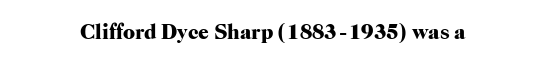
{"italic": "no", "bold": "yes", "underline": "no", "letter_spacing": "normal", "letter_spacing_em": 0.0, "glyph_px": 21}
